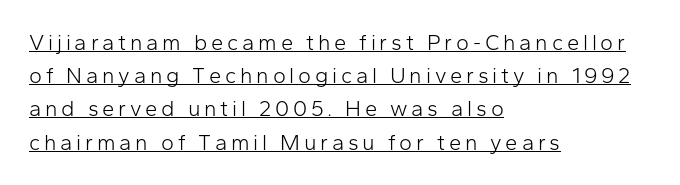
{"italic": "no", "bold": "no", "underline": "yes", "align": "left", "line_spacing": "normal", "line_spacing_ratio": 1.51, "glyph_px": 22}
